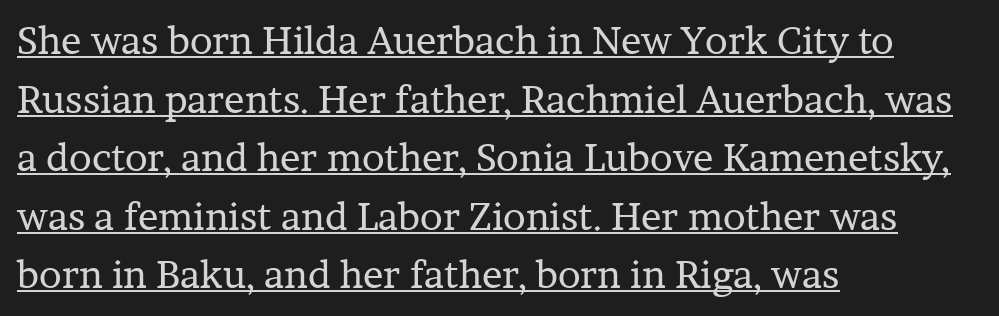
Q: Is the text bold? A: No.
Q: Is the text italic (slanted)? A: No, it is upright.
Q: Is the typeface a serif or a sans-serif typeface? A: Serif.
Q: Is the text underlined? A: Yes.
Q: How is the paragraph aligned? A: Left-aligned.
Q: Is the spacing between letters normal or unusually wide? A: Normal.
Q: Is the spacing between lines tight, normal or loose? A: Normal.
Q: Width (condensed, normal, or wide)? A: Normal.
Q: Stroke contrast? A: Low.
Q: x-height? A: Medium.
Q: Monospaced? A: No.
